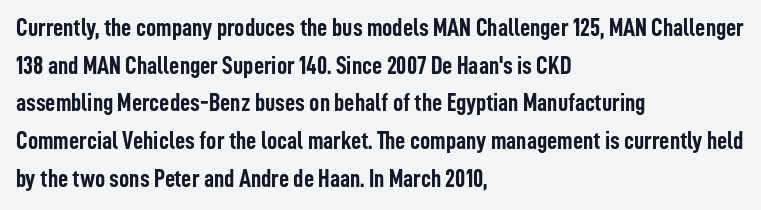
Q: Is the text bold? A: Yes.
Q: Is the text italic (slanted)? A: No, it is upright.
Q: Is the text underlined? A: No.
Q: How is the paragraph aligned? A: Left-aligned.
Q: Is the spacing between letters normal or unusually wide? A: Normal.
Q: Is the spacing between lines tight, normal or loose? A: Normal.
